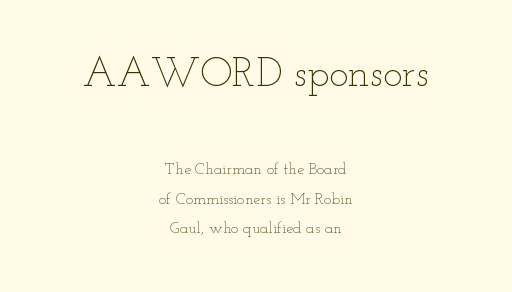
Honestly, the letter spacing is just normal — you wouldn't notice it. A student would call this center alignment; a typographer would say set centered. Does the lettering tilt? It doesn't — this is upright. The strokes are not fattened; the text isn't bold. The space directly below the letters is spotless. Here the designer chose a conventional face with non-uniform glyph widths.
